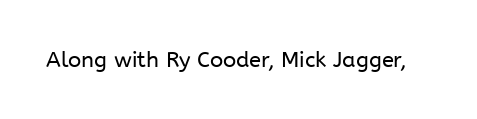
Q: Is the text bold? A: No.
Q: Is the text italic (slanted)? A: No, it is upright.
Q: Is the text underlined? A: No.
Q: Is the spacing between letters normal or unusually wide? A: Normal.
